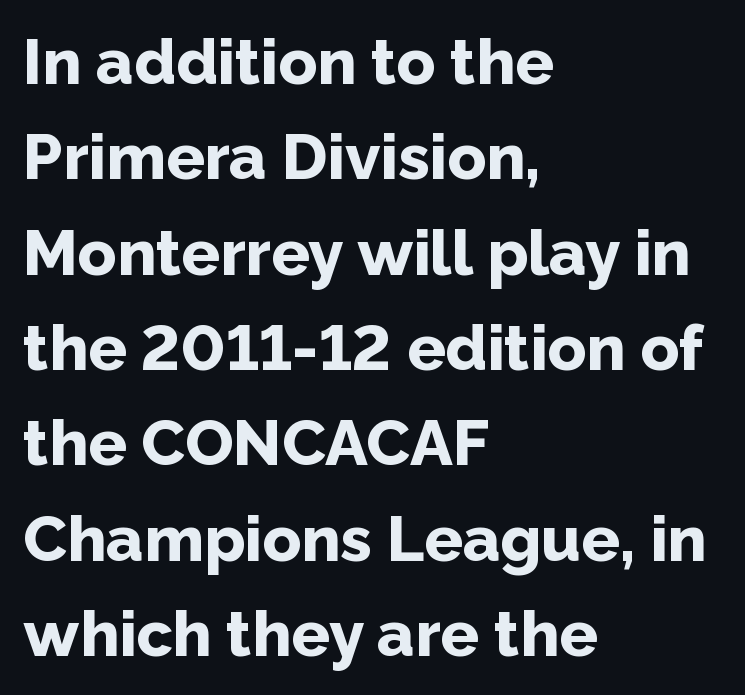
The image shows 64 px bold sans-serif type, upright; set left-aligned, normal line spacing (1.49x), normal letter spacing, not underlined; low stroke contrast and a medium x-height.
